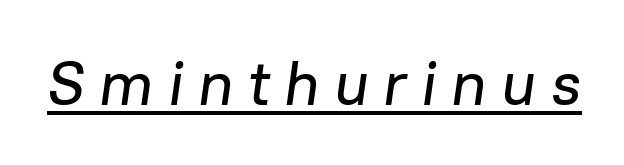
The rendering applies a slant to the glyphs. Here the designer chose a conventional face with non-uniform glyph widths. Characters follow at a spacing far wider than the type designer built in. A baseline rule has been typeset under these characters.
